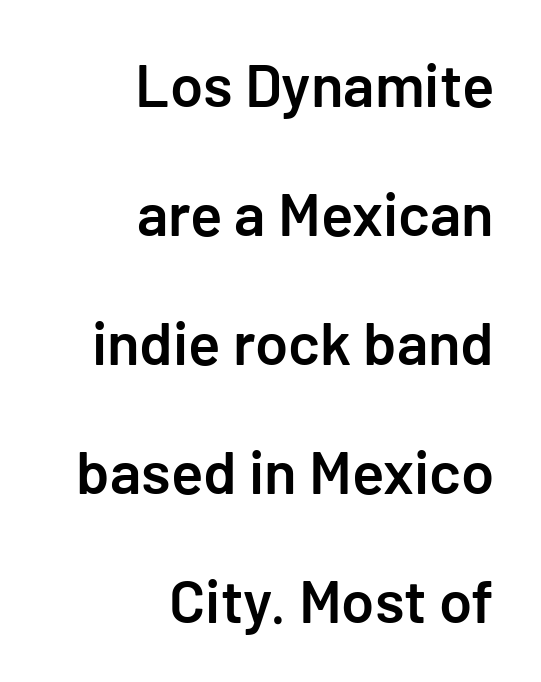
Honestly, the rows look like they've been pulled way apart. The letters stand straight up with perfectly vertical stems. The compositor pushed each line to the right boundary. Slightly chunky letters — semibold, I'd say, not full bold.
